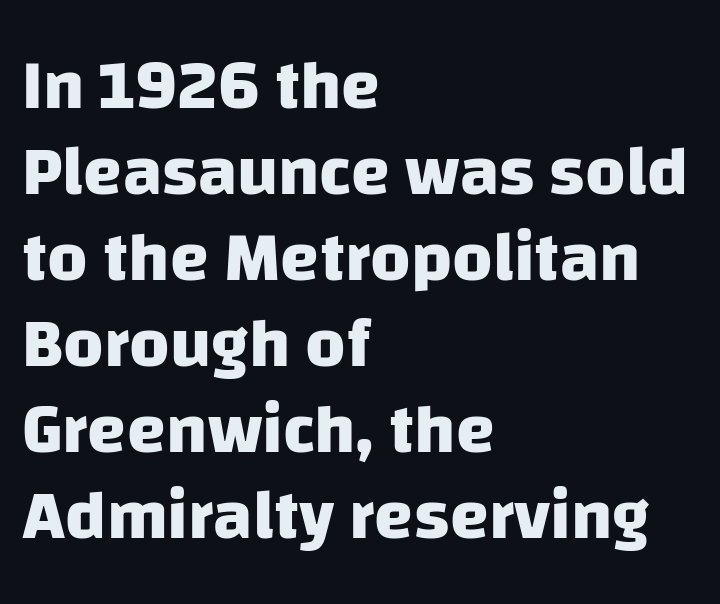
{"serif": "no", "bold": "yes", "weight": "heavy", "width": "normal", "stroke_contrast": "low", "x_height": "large", "monospaced": "no", "underline": "no", "align": "left", "line_spacing_ratio": 1.23, "letter_spacing": "normal", "letter_spacing_em": 0.0, "glyph_px": 70}
